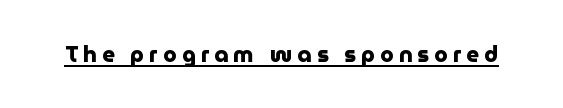
Q: Is the text bold? A: Yes.
Q: Is the text italic (slanted)? A: No, it is upright.
Q: Is the text underlined? A: Yes.
Q: Is the spacing between letters normal or unusually wide? A: Unusually wide.
